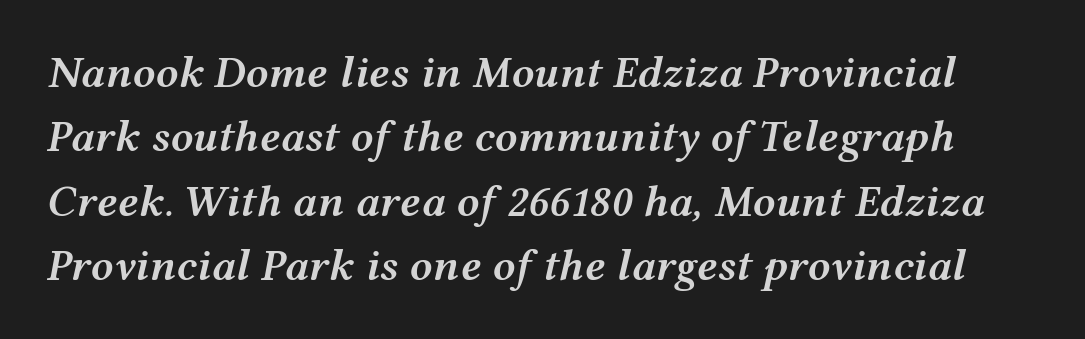
Q: Is the text bold? A: Semi-bold.
Q: Is the text italic (slanted)? A: Yes, it leans right by about 12 degrees.
Q: Is the text underlined? A: No.
Q: Is the spacing between letters normal or unusually wide? A: Normal.
Q: Is the spacing between lines tight, normal or loose? A: Normal.
Q: Width (condensed, normal, or wide)? A: Wide.
Q: Stroke contrast? A: Medium.
Q: x-height? A: Medium.
Q: Monospaced? A: No.
